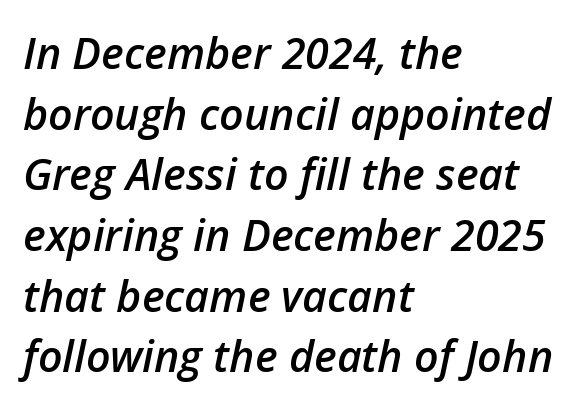
The font's italic variant was chosen for this text. Is the letter spacing exaggerated? No — it looks like the ordinary default. Here the designer chose a conventional face with non-uniform glyph widths. The line-height multiplier appears to be the usual default. The typesetting leans somewhat heavy: a semibold.
